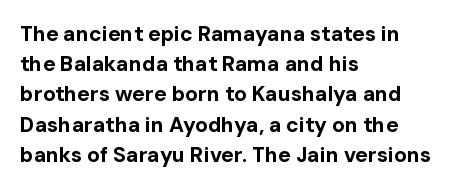
Q: Is the text bold? A: Yes.
Q: Is the text italic (slanted)? A: No, it is upright.
Q: Is the text underlined? A: No.
Q: How is the paragraph aligned? A: Left-aligned.
Q: Is the spacing between letters normal or unusually wide? A: Normal.
Q: Is the spacing between lines tight, normal or loose? A: Normal.
